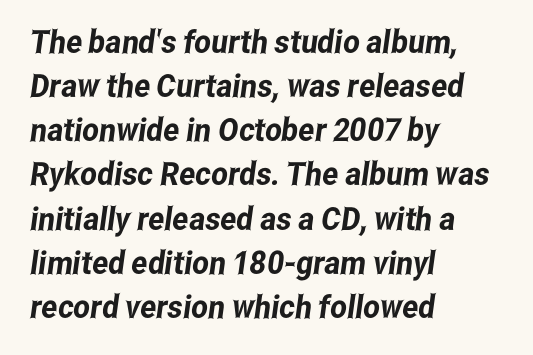
Is there much room between lines? A standard amount, neither cramped nor airy. Rule under the text: the space is simply empty. This sample uses plain, unmodified letter spacing. Every row of glyphs begins at an identical x-position on the left. Think of a printed novel: that variable character pitch is what you see here.
